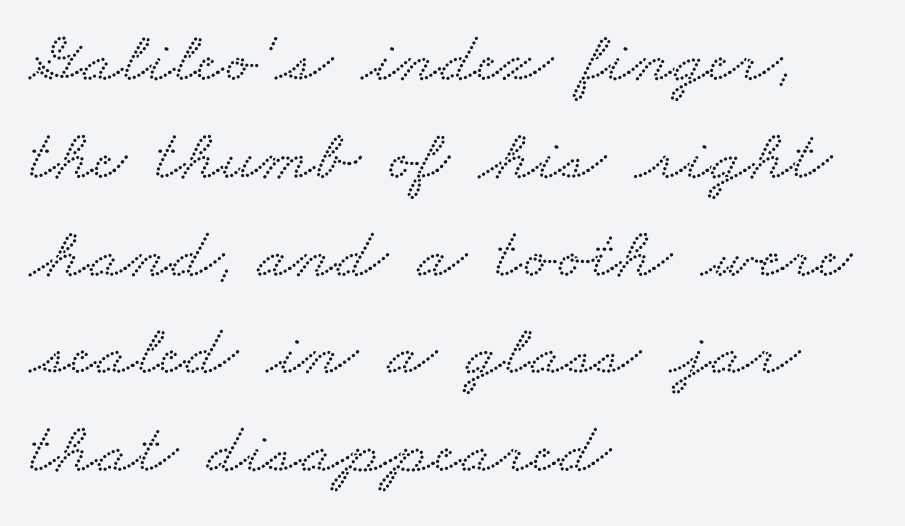
Q: Is the text underlined? A: No.
Q: How is the paragraph aligned? A: Left-aligned.
Q: Is the spacing between letters normal or unusually wide? A: Normal.
Q: Is the spacing between lines tight, normal or loose? A: Normal.
Q: Width (condensed, normal, or wide)? A: Wide.
Q: Stroke contrast? A: Low.
Q: x-height? A: Small.
Q: Monospaced? A: No.
